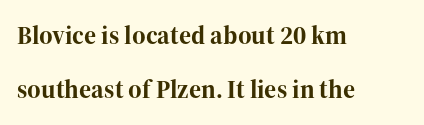
The image shows 26 px bold type, upright; set left-aligned, loose line spacing (2.08x), normal letter spacing, not underlined.
